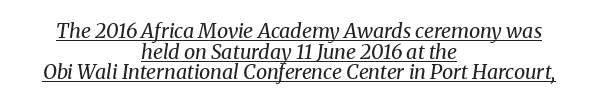
{"italic": "yes", "lean": "right", "slant_degrees": 8, "bold": "no", "underline": "yes", "align": "center", "line_spacing": "tight", "line_spacing_ratio": 1.03, "letter_spacing": "normal", "letter_spacing_em": 0.0, "glyph_px": 20}
